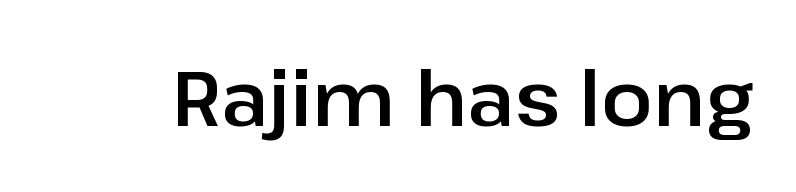
The image shows 77 px sans-serif type, upright; set normal letter spacing, not underlined; low stroke contrast and a medium x-height.
